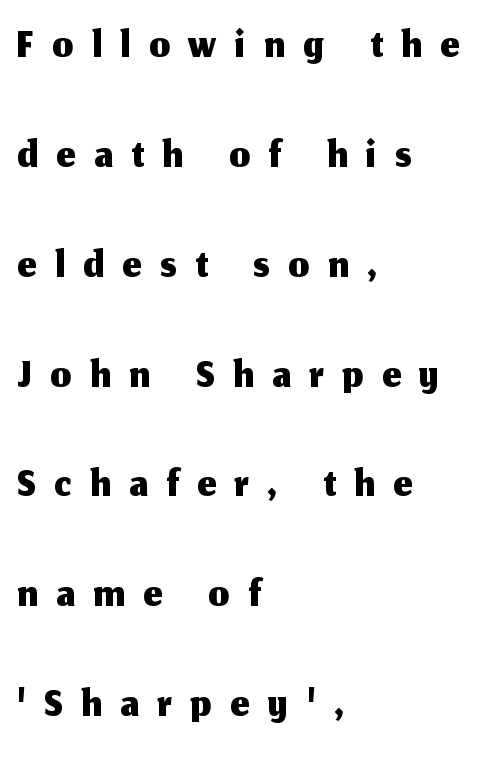
Each row of text sits above clean, open space. The face used here is a sans, in the tradition of grotesques and geometrics. The ragged edge is on the right, which tells us the setting is flush left. The rows are spaced the way most documents space them. Proportional: the letters do not fall into vertical columns.
